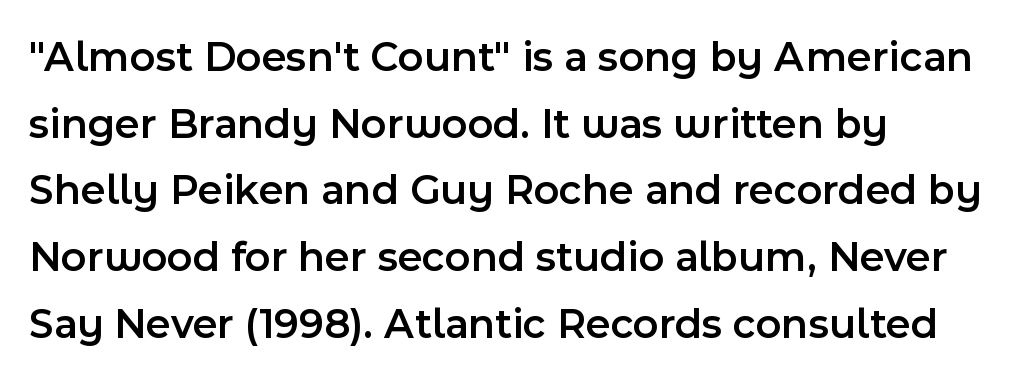
The image shows 43 px semibold sans-serif type, upright; set normal line spacing (1.55x), normal letter spacing, not underlined; a medium x-height.
